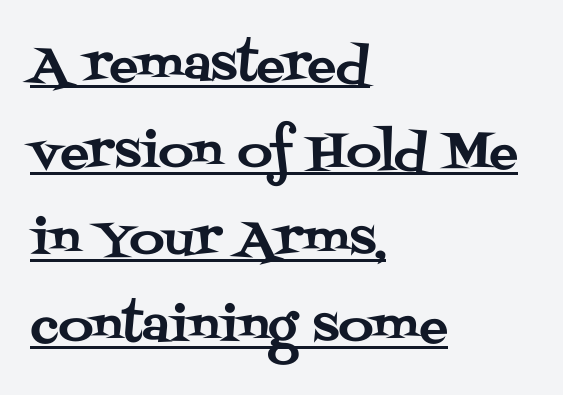
Q: Is the text italic (slanted)? A: No, it is upright.
Q: Is the typeface a serif or a sans-serif typeface? A: Serif.
Q: Is the text underlined? A: Yes.
Q: How is the paragraph aligned? A: Left-aligned.
Q: Is the spacing between letters normal or unusually wide? A: Normal.
Q: Width (condensed, normal, or wide)? A: Normal.
Q: Stroke contrast? A: Medium.
Q: x-height? A: Large.
Q: Monospaced? A: No.
